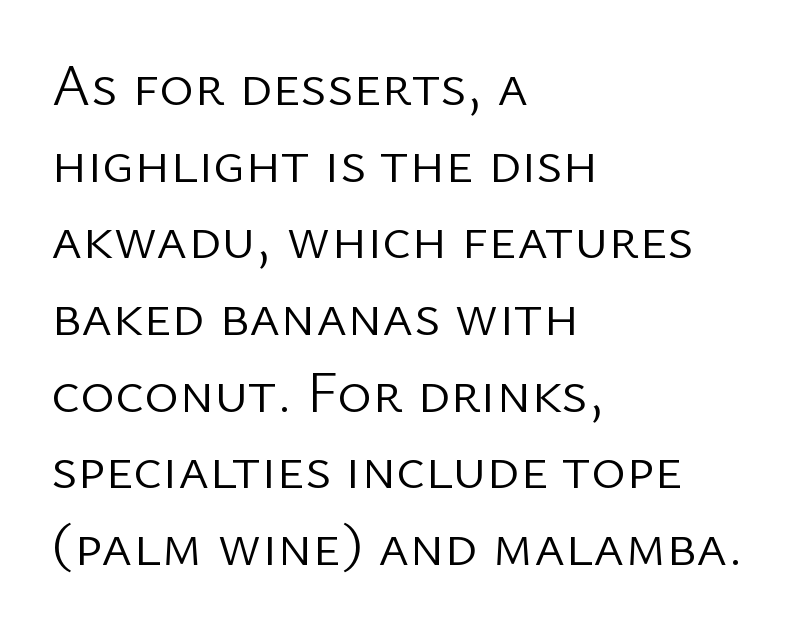
The image shows 59 px light sans-serif type, upright; set left-aligned, normal line spacing (1.3x), normal letter spacing, not underlined; low stroke contrast and a medium x-height.
